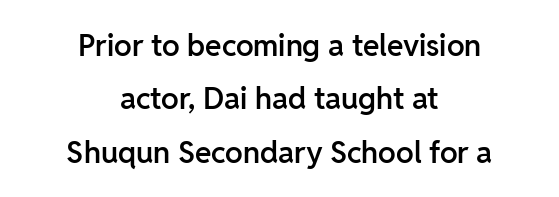
{"serif": "no", "italic": "no", "bold": "semi", "weight": "semibold", "width": "normal", "stroke_contrast": "low", "x_height": "medium", "monospaced": "no", "underline": "no", "align": "center", "line_spacing_ratio": 1.78, "letter_spacing": "normal", "letter_spacing_em": 0.0, "glyph_px": 30}
